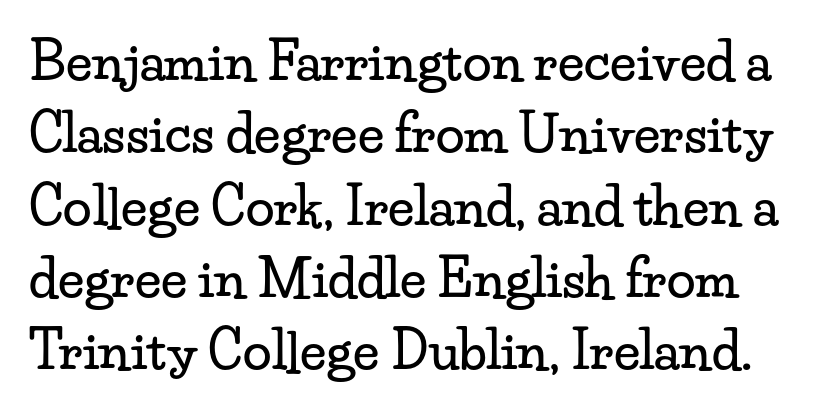
{"serif": "yes", "italic": "no", "width": "wide", "stroke_contrast": "low", "x_height": "small", "monospaced": "no", "underline": "no", "line_spacing": "normal", "line_spacing_ratio": 1.39, "letter_spacing": "normal", "letter_spacing_em": 0.0, "glyph_px": 52}
